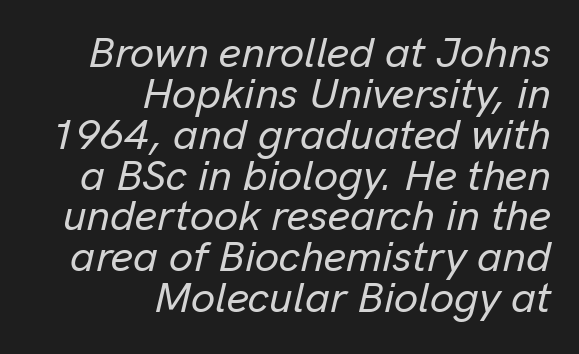
Q: Is the text italic (slanted)? A: Yes, it leans right by about 13 degrees.
Q: Is the text underlined? A: No.
Q: How is the paragraph aligned? A: Right-aligned.
Q: Is the spacing between letters normal or unusually wide? A: Normal.
Q: Is the spacing between lines tight, normal or loose? A: Tight.
Q: Width (condensed, normal, or wide)? A: Normal.
Q: Stroke contrast? A: Low.
Q: x-height? A: Medium.
Q: Monospaced? A: No.
